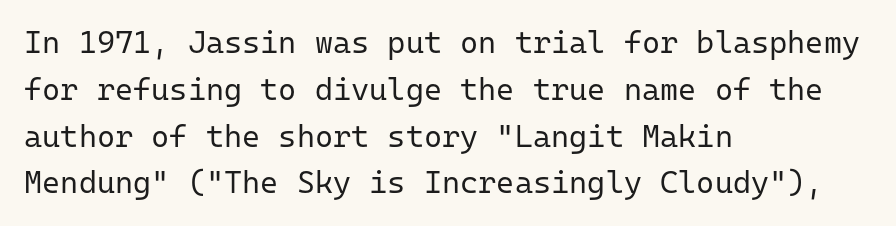
The image shows 31 px regular-weight sans-serif type, upright, monospaced; set left-aligned, normal line spacing (1.51x), normal letter spacing, not underlined; low stroke contrast and a medium x-height.
